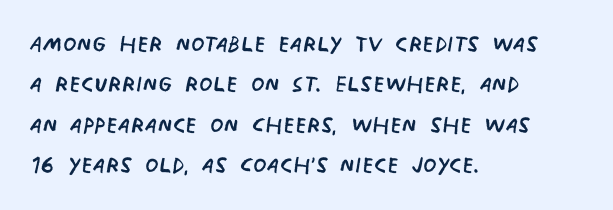
Q: Is the text bold? A: No.
Q: Is the typeface a serif or a sans-serif typeface? A: Sans-serif.
Q: Is the text underlined? A: No.
Q: How is the paragraph aligned? A: Left-aligned.
Q: Is the spacing between letters normal or unusually wide? A: Normal.
Q: Is the spacing between lines tight, normal or loose? A: Normal.
Q: Width (condensed, normal, or wide)? A: Condensed.
Q: Stroke contrast? A: Low.
Q: x-height? A: Large.
Q: Monospaced? A: No.
